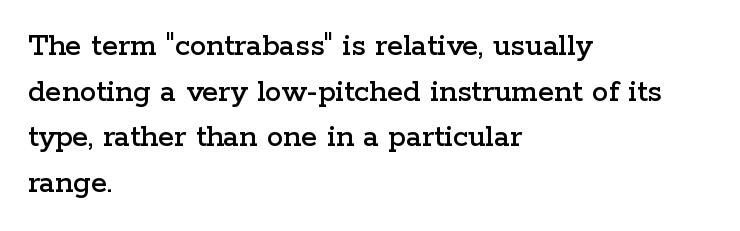
The image shows 33 px wide serif type, upright; set left-aligned, normal line spacing (1.38x), normal letter spacing, not underlined; low stroke contrast and a medium x-height.
